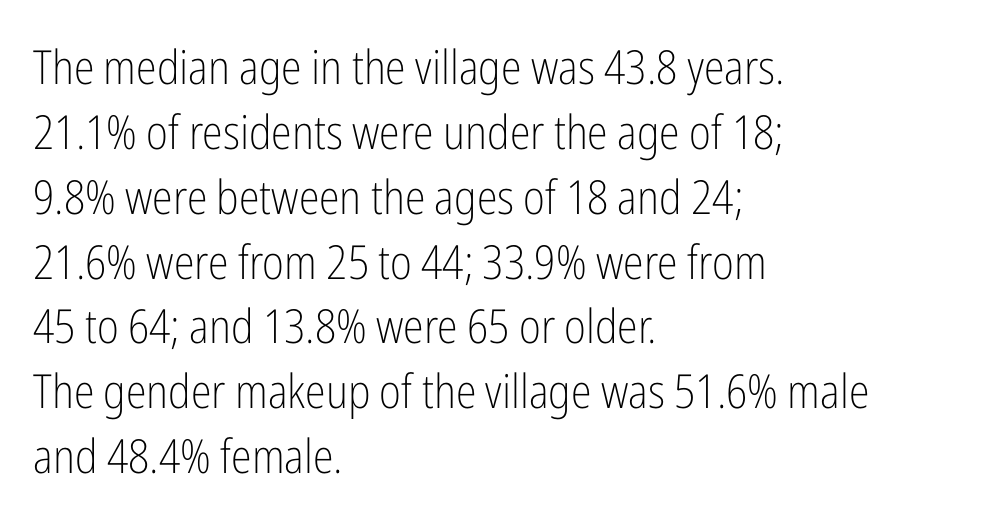
Q: Is the text bold? A: No.
Q: Is the text italic (slanted)? A: No, it is upright.
Q: Is the typeface a serif or a sans-serif typeface? A: Sans-serif.
Q: Is the text underlined? A: No.
Q: How is the paragraph aligned? A: Left-aligned.
Q: Is the spacing between letters normal or unusually wide? A: Normal.
Q: Is the spacing between lines tight, normal or loose? A: Normal.
Q: Width (condensed, normal, or wide)? A: Condensed.
Q: Stroke contrast? A: Low.
Q: x-height? A: Medium.
Q: Monospaced? A: No.
